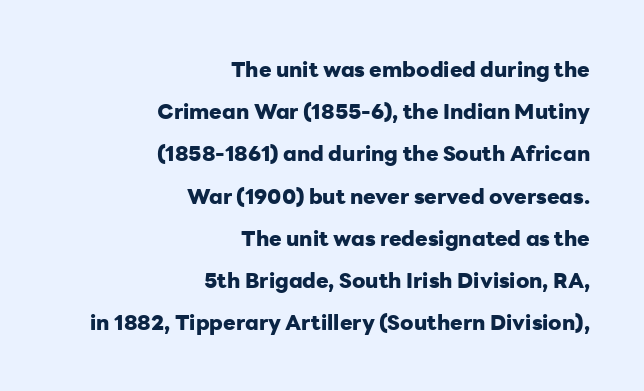
Q: Is the text bold? A: Yes.
Q: Is the text italic (slanted)? A: No, it is upright.
Q: Is the text underlined? A: No.
Q: How is the paragraph aligned? A: Right-aligned.
Q: Is the spacing between letters normal or unusually wide? A: Normal.
Q: Is the spacing between lines tight, normal or loose? A: Loose.
